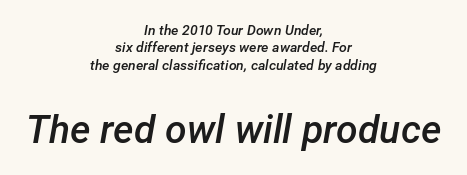
{"italic": "yes", "lean": "right", "slant_degrees": 12, "bold": "semi", "weight": "semibold", "width": "normal", "stroke_contrast": "low", "x_height": "medium", "monospaced": "no", "underline": "no", "align": "center", "line_spacing": "normal", "line_spacing_ratio": 1.25, "letter_spacing": "normal", "letter_spacing_em": 0.0, "larger_block": "second", "size_ratio": 2.79, "glyph_px": 39}
